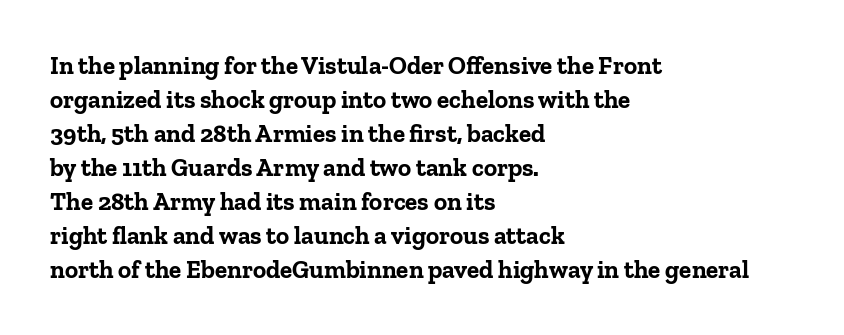
Q: Is the text bold? A: Yes.
Q: Is the text italic (slanted)? A: No, it is upright.
Q: Is the text underlined? A: No.
Q: How is the paragraph aligned? A: Left-aligned.
Q: Is the spacing between letters normal or unusually wide? A: Normal.
Q: Is the spacing between lines tight, normal or loose? A: Normal.
